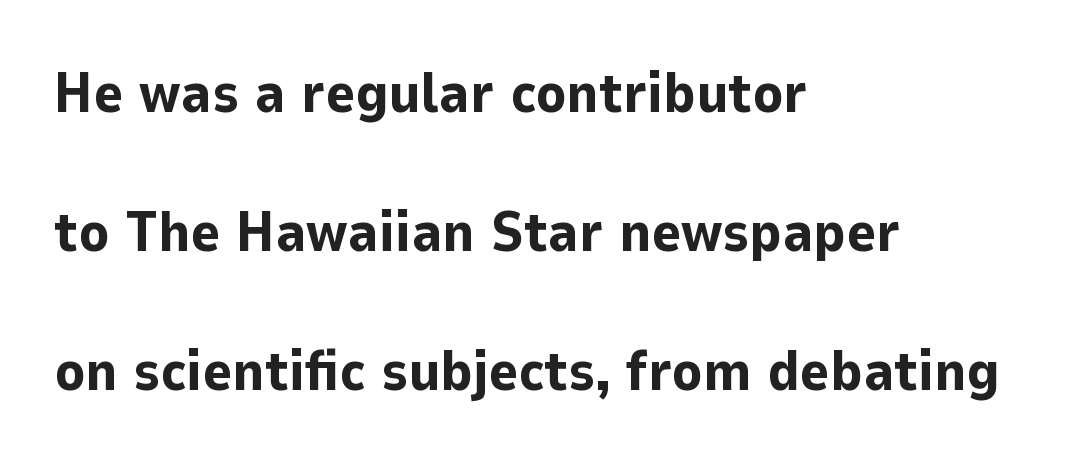
The image shows 57 px bold sans-serif type, upright; set left-aligned, loose line spacing (2.44x), normal letter spacing, not underlined; low stroke contrast and a medium x-height.
